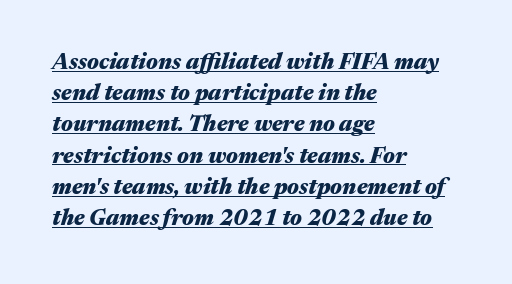
{"italic": "yes", "lean": "right", "slant_degrees": 17, "bold": "yes", "underline": "yes", "align": "left", "line_spacing": "normal", "line_spacing_ratio": 1.42, "letter_spacing": "normal", "letter_spacing_em": 0.0, "glyph_px": 22}
